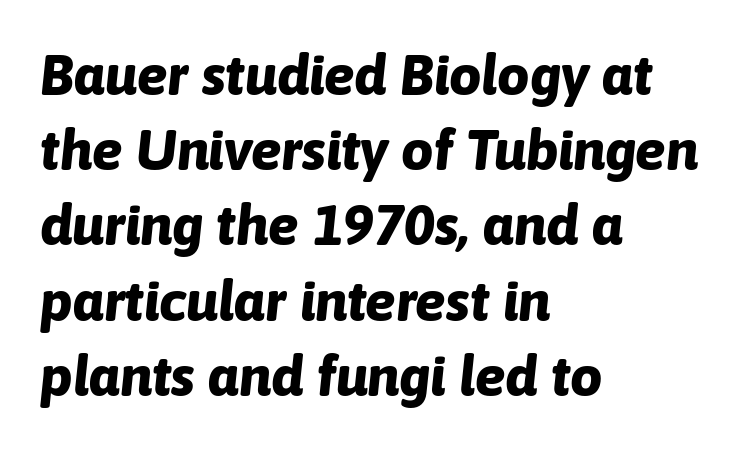
Q: Is the text bold? A: Yes.
Q: Is the text italic (slanted)? A: Yes, it leans right by about 6 degrees.
Q: Is the text underlined? A: No.
Q: How is the paragraph aligned? A: Left-aligned.
Q: Is the spacing between letters normal or unusually wide? A: Normal.
Q: Is the spacing between lines tight, normal or loose? A: Normal.
Q: Width (condensed, normal, or wide)? A: Normal.
Q: Stroke contrast? A: Low.
Q: x-height? A: Medium.
Q: Monospaced? A: No.
